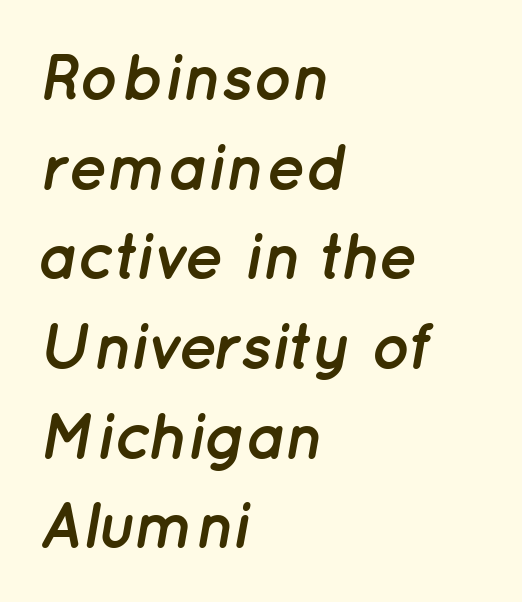
The image shows 65 px semibold type, italic (leaning right); set left-aligned, normal line spacing (1.38x), normal letter spacing, not underlined; low stroke contrast and a medium x-height.
